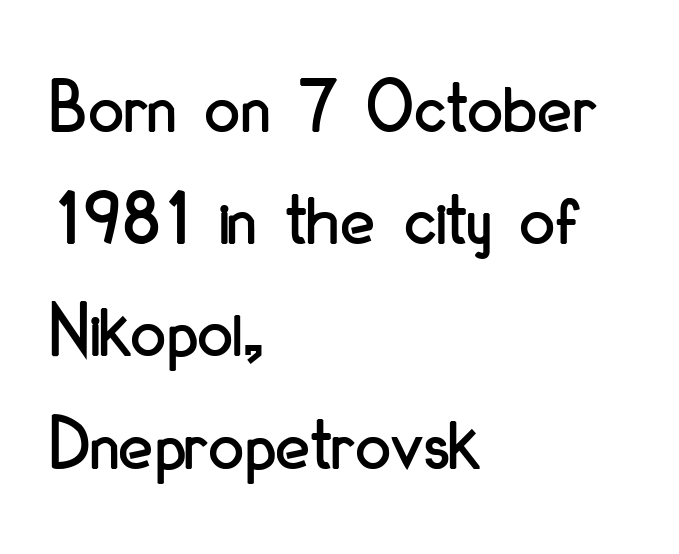
{"serif": "no", "italic": "no", "width": "condensed", "stroke_contrast": "low", "x_height": "small", "monospaced": "no", "underline": "no", "align": "left", "line_spacing": "normal", "line_spacing_ratio": 1.42, "letter_spacing": "normal", "letter_spacing_em": 0.0, "glyph_px": 79}
